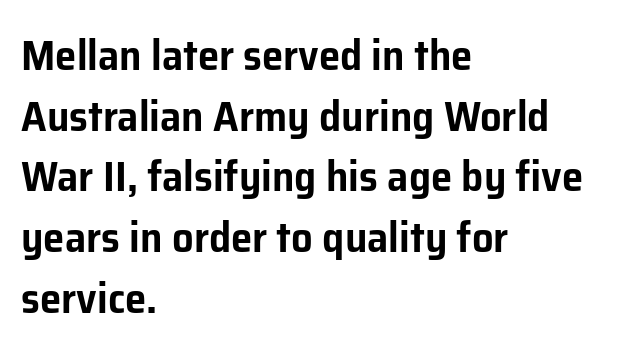
{"serif": "no", "italic": "no", "width": "normal", "stroke_contrast": "low", "x_height": "medium", "monospaced": "no", "underline": "no", "align": "left", "line_spacing": "normal", "line_spacing_ratio": 1.41, "letter_spacing": "normal", "letter_spacing_em": 0.0, "glyph_px": 43}
